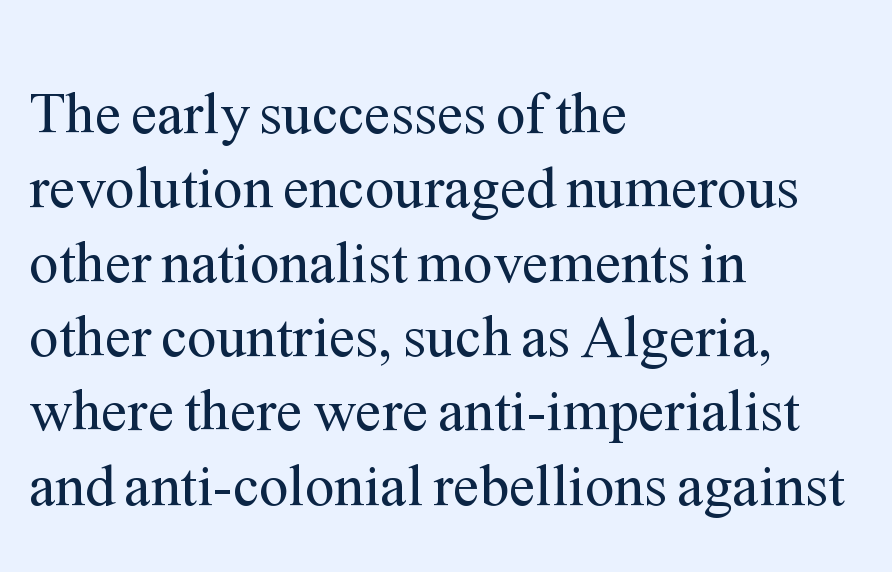
The image shows 59 px regular-weight serif type, upright; set left-aligned, normal line spacing (1.26x), normal letter spacing, not underlined; medium stroke contrast and a medium x-height.
